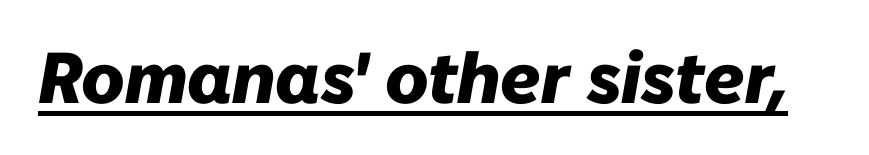
{"italic": "yes", "lean": "right", "slant_degrees": 10, "bold": "yes", "weight": "heavy", "width": "normal", "stroke_contrast": "low", "x_height": "medium", "monospaced": "no", "underline": "yes", "letter_spacing": "normal", "letter_spacing_em": 0.0, "glyph_px": 72}
